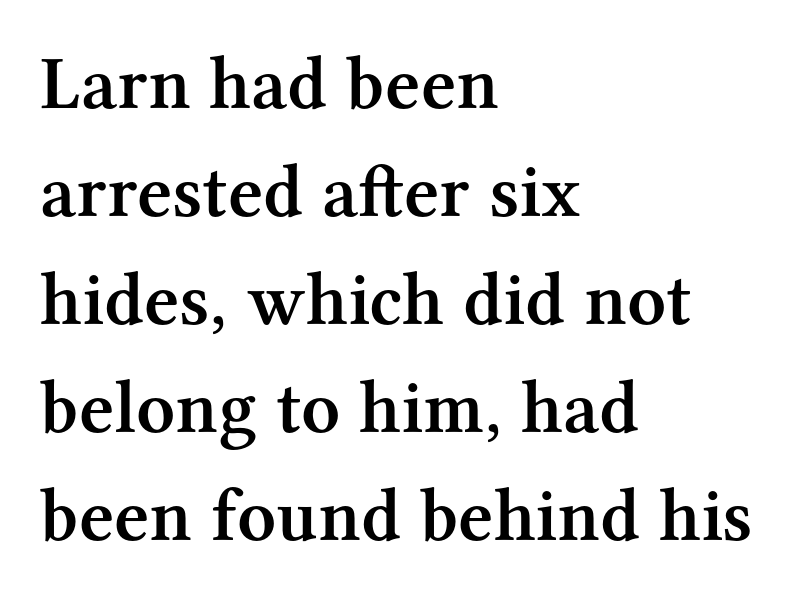
{"serif": "yes", "italic": "no", "bold": "semi", "weight": "semibold", "width": "normal", "stroke_contrast": "medium", "x_height": "medium", "monospaced": "no", "underline": "no", "align": "left", "line_spacing": "normal", "line_spacing_ratio": 1.42, "letter_spacing": "normal", "letter_spacing_em": 0.0, "glyph_px": 76}
